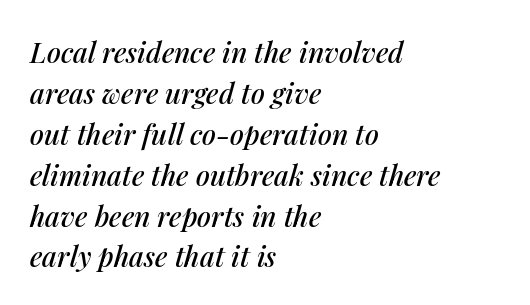
The text block is weighted toward the left margin, trailing off unevenly rightward. A normal amount of white space separates one row of letters from the next. Quick note: italic. Note the varied advance widths — an 'i' is clearly narrower than an 'm'. What stands out about the letter spacing? Nothing — it is the standard amount. Descenders are the only things crossing below the line.
